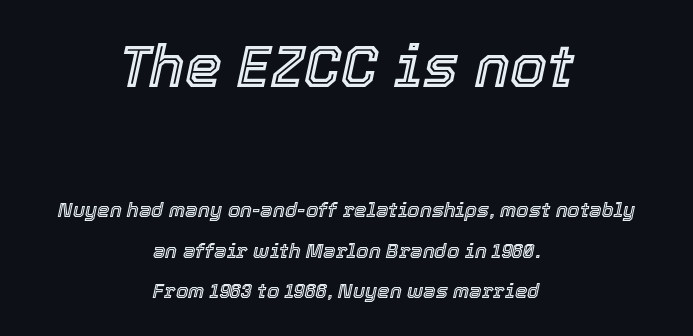
Q: Is the text italic (slanted)? A: Yes, it leans right by about 12 degrees.
Q: Is the text underlined? A: No.
Q: How is the paragraph aligned? A: Centered.
Q: Is the spacing between letters normal or unusually wide? A: Normal.
Q: Is the spacing between lines tight, normal or loose? A: Loose.
Q: Which block of text is set in a larger size, the first (top) or the second (bottom)? A: The first (top) one.
Q: Width (condensed, normal, or wide)? A: Normal.
Q: x-height? A: Medium.
Q: Monospaced? A: No.
